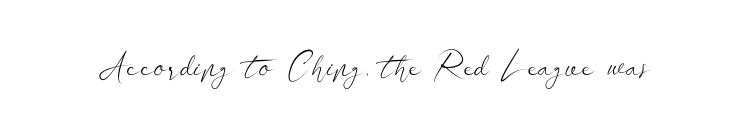
Q: Is the text bold? A: No.
Q: Is the text italic (slanted)? A: Yes.
Q: Is the typeface a serif or a sans-serif typeface? A: Sans-serif.
Q: Is the text underlined? A: No.
Q: Is the spacing between letters normal or unusually wide? A: Normal.
Q: Width (condensed, normal, or wide)? A: Wide.
Q: Stroke contrast? A: Low.
Q: x-height? A: Small.
Q: Monospaced? A: No.
